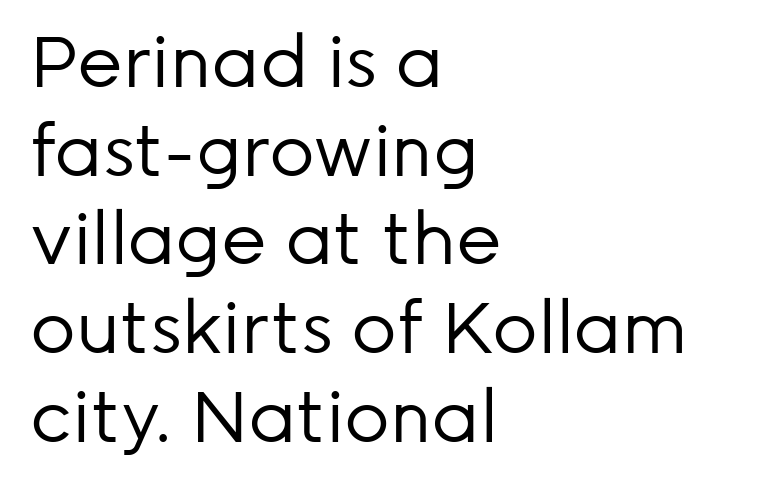
Upright lettering throughout. Tracking value appears to be zero — textbook default spacing. This sample has the flowing, uneven cadence of proportional lettering. Vertical stems look standard width or narrower in stroke. Is this a sans? Yes — the strokes have no serifs. The rows are spaced the way most documents space them.
